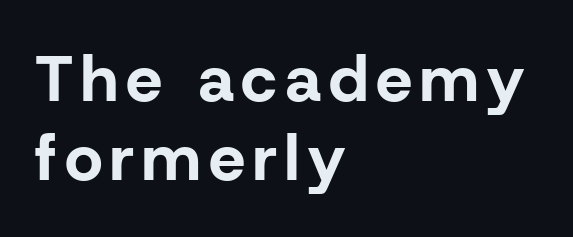
Heft: maximum for text — a bold. Vertical strokes here are truly vertical. The designer went with a sans here, leaving each stem footless. A classic flush-left, rag-right setting is used for this passage. Descender tails drop into unmarked territory. Note the varied advance widths — an 'i' is clearly narrower than an 'm'.
